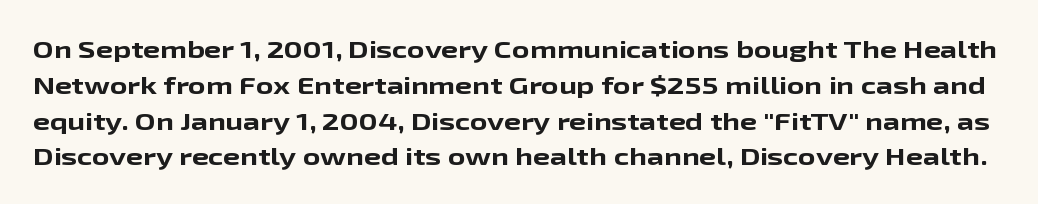
Q: Is the text bold? A: Yes.
Q: Is the text italic (slanted)? A: No, it is upright.
Q: Is the text underlined? A: No.
Q: Is the spacing between letters normal or unusually wide? A: Normal.
Q: Is the spacing between lines tight, normal or loose? A: Normal.
